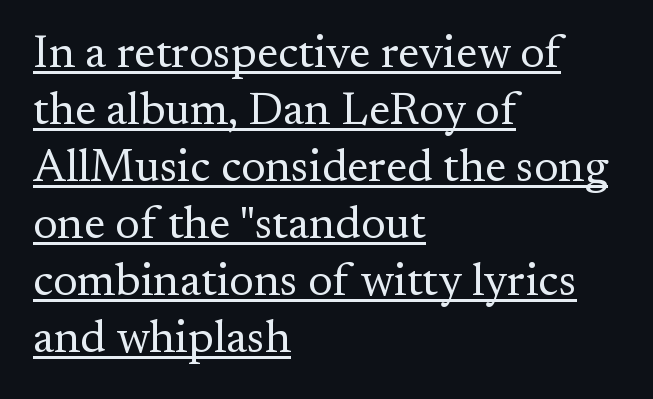
Q: Is the text bold? A: No.
Q: Is the text italic (slanted)? A: No, it is upright.
Q: Is the typeface a serif or a sans-serif typeface? A: Serif.
Q: Is the text underlined? A: Yes.
Q: How is the paragraph aligned? A: Left-aligned.
Q: Is the spacing between letters normal or unusually wide? A: Normal.
Q: Width (condensed, normal, or wide)? A: Normal.
Q: Stroke contrast? A: Medium.
Q: x-height? A: Small.
Q: Monospaced? A: No.
